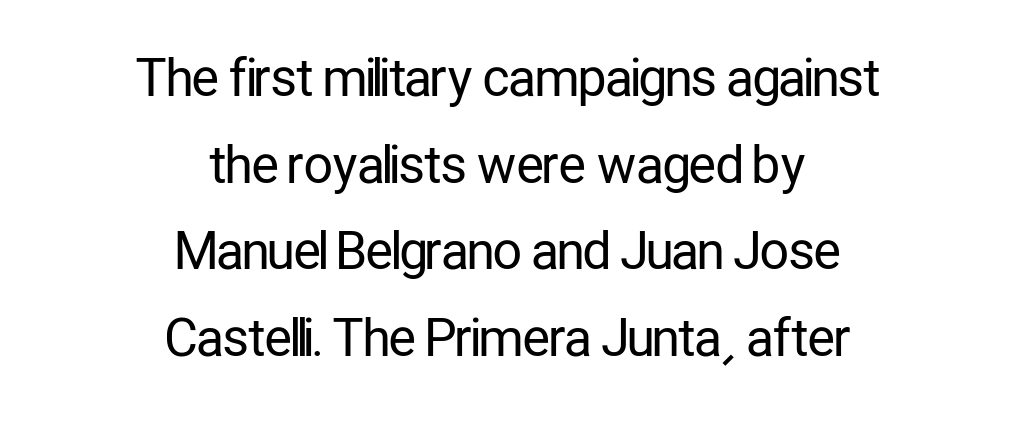
The image shows 51 px regular-weight, condensed sans-serif type, upright; set centered, normal line spacing (1.7x), normal letter spacing, not underlined; low stroke contrast and a medium x-height.
